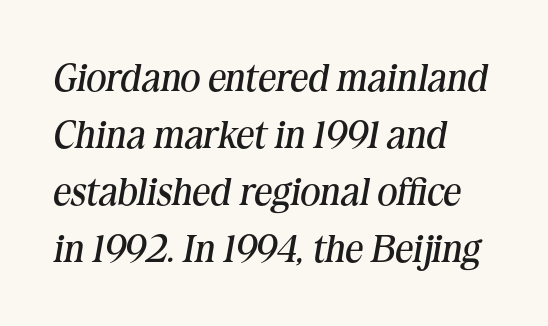
Q: Is the text bold? A: No.
Q: Is the text italic (slanted)? A: Yes, it leans right by about 10 degrees.
Q: Is the typeface a serif or a sans-serif typeface? A: Serif.
Q: Is the text underlined? A: No.
Q: How is the paragraph aligned? A: Left-aligned.
Q: Is the spacing between letters normal or unusually wide? A: Normal.
Q: Is the spacing between lines tight, normal or loose? A: Normal.
Q: Width (condensed, normal, or wide)? A: Normal.
Q: Stroke contrast? A: Medium.
Q: x-height? A: Medium.
Q: Monospaced? A: No.
